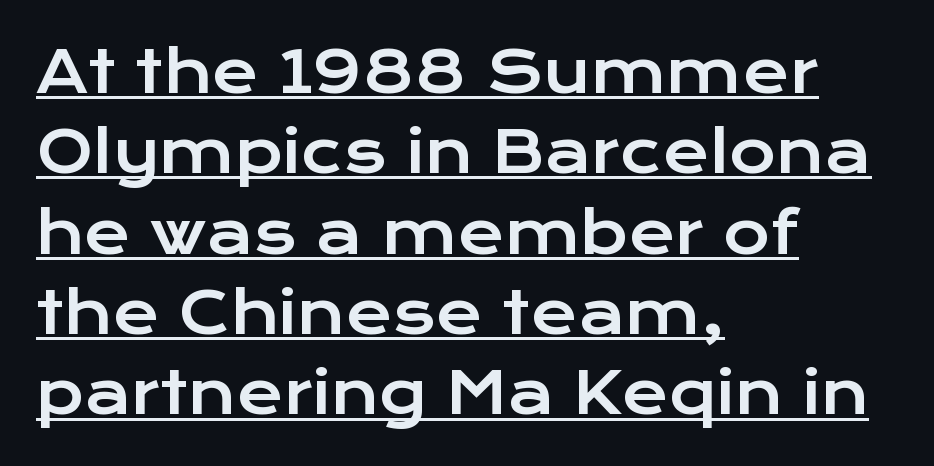
Q: Is the text italic (slanted)? A: No, it is upright.
Q: Is the typeface a serif or a sans-serif typeface? A: Sans-serif.
Q: Is the text underlined? A: Yes.
Q: How is the paragraph aligned? A: Left-aligned.
Q: Is the spacing between letters normal or unusually wide? A: Normal.
Q: Is the spacing between lines tight, normal or loose? A: Normal.
Q: Width (condensed, normal, or wide)? A: Wide.
Q: Stroke contrast? A: Low.
Q: x-height? A: Medium.
Q: Monospaced? A: No.
